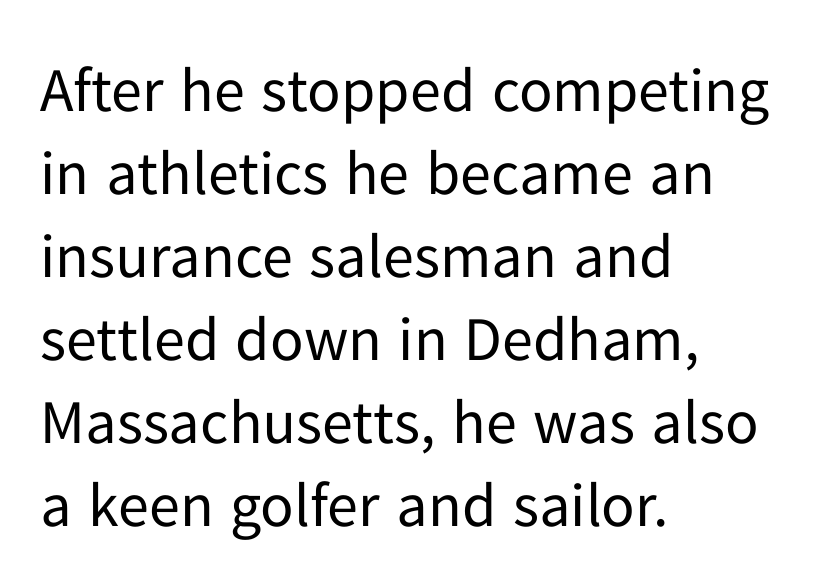
{"serif": "no", "italic": "no", "bold": "no", "weight": "regular", "width": "normal", "stroke_contrast": "low", "x_height": "medium", "monospaced": "no", "underline": "no", "align": "left", "line_spacing": "normal", "line_spacing_ratio": 1.34, "letter_spacing": "normal", "letter_spacing_em": 0.0, "glyph_px": 62}
